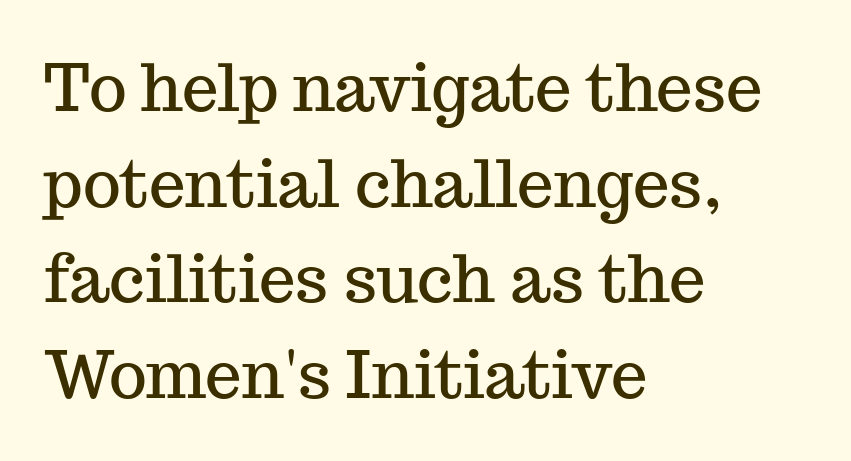
Plain, unruled lines of type. Each word holds together tightly as a unit, with standard inter-letter gaps. What kind of face is this? One with serifs. When letters stand straight like this, we call the style roman or upright.
